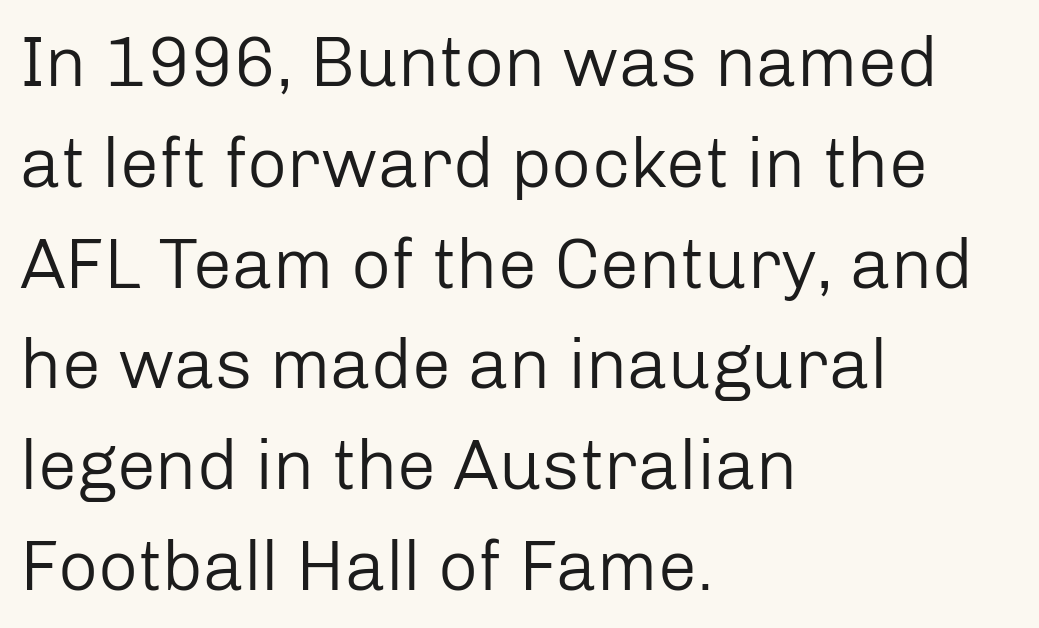
Q: Is the text bold? A: No.
Q: Is the text italic (slanted)? A: No, it is upright.
Q: Is the typeface a serif or a sans-serif typeface? A: Sans-serif.
Q: Is the text underlined? A: No.
Q: How is the paragraph aligned? A: Left-aligned.
Q: Is the spacing between letters normal or unusually wide? A: Normal.
Q: Is the spacing between lines tight, normal or loose? A: Normal.
Q: Width (condensed, normal, or wide)? A: Normal.
Q: Stroke contrast? A: Low.
Q: x-height? A: Medium.
Q: Monospaced? A: No.
